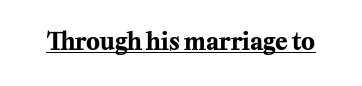
The image shows 23 px bold type, upright; set normal letter spacing, underlined.
